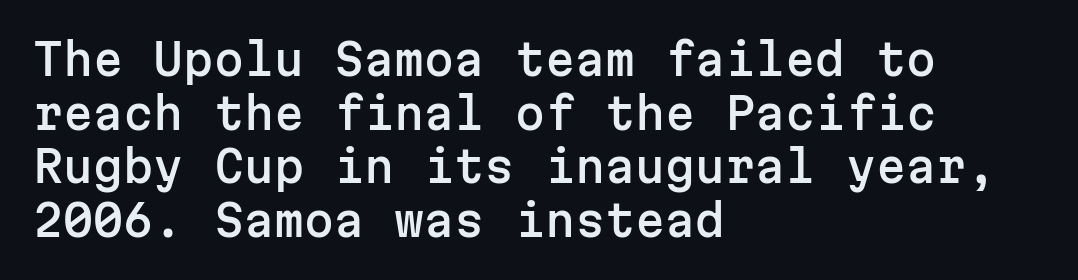
{"serif": "no", "italic": "no", "width": "normal", "stroke_contrast": "low", "x_height": "medium", "monospaced": "yes", "underline": "no", "align": "left", "line_spacing": "normal", "line_spacing_ratio": 1.25, "letter_spacing": "normal", "letter_spacing_em": 0.0, "glyph_px": 43}
